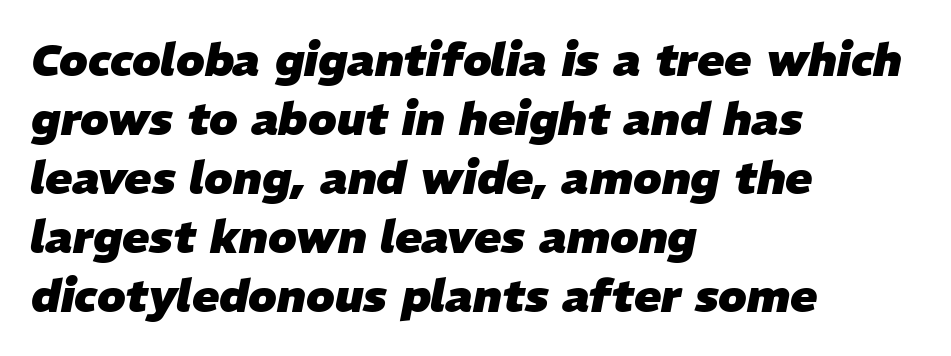
{"italic": "yes", "lean": "right", "slant_degrees": 11, "bold": "yes", "weight": "heavy", "width": "normal", "stroke_contrast": "low", "x_height": "medium", "monospaced": "no", "underline": "no", "align": "left", "line_spacing": "normal", "line_spacing_ratio": 1.31, "letter_spacing": "normal", "letter_spacing_em": 0.0, "glyph_px": 45}
